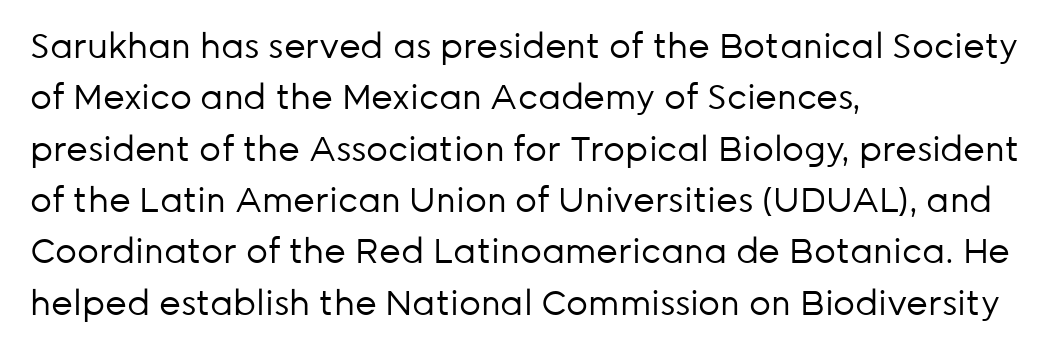
{"serif": "no", "italic": "no", "bold": "no", "weight": "regular", "width": "normal", "stroke_contrast": "low", "x_height": "medium", "monospaced": "no", "underline": "no", "align": "left", "line_spacing": "normal", "line_spacing_ratio": 1.51, "letter_spacing": "normal", "letter_spacing_em": 0.0, "glyph_px": 34}
